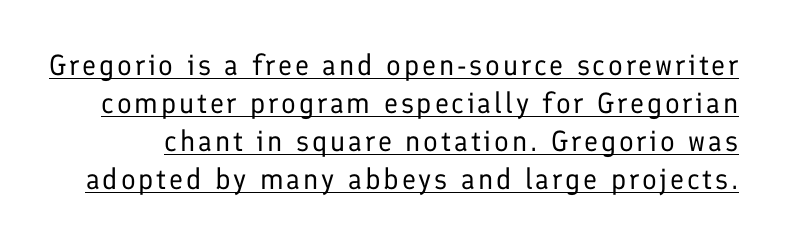
The image shows 29 px regular-weight sans-serif type, upright; set normal line spacing (1.31x), underlined; low stroke contrast and a medium x-height.
